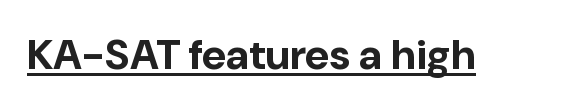
The image shows 42 px bold sans-serif type, upright; set normal letter spacing, underlined; low stroke contrast and a medium x-height.
